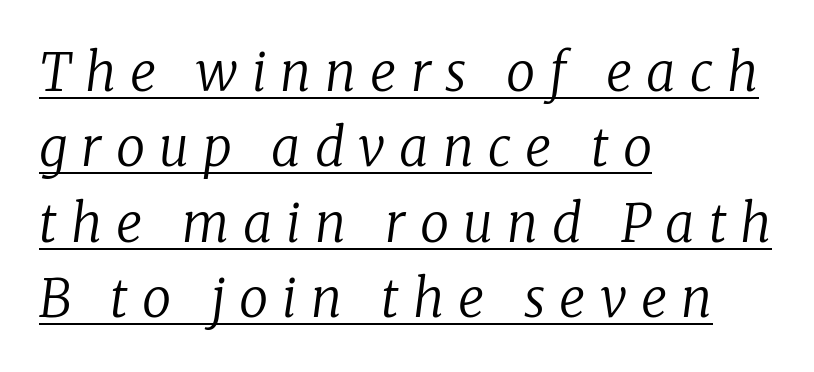
The image shows 52 px regular-weight serif type, italic (leaning right); set left-aligned, normal line spacing (1.45x), unusually wide letter spacing (+0.27 em), underlined; low stroke contrast and a medium x-height.
